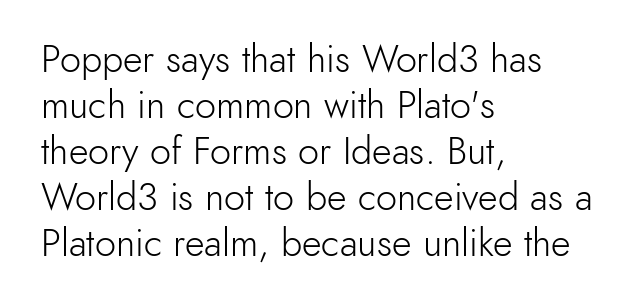
Each letter's strokes conclude bluntly, with no projecting serifs. Tracking value appears to be zero — textbook default spacing. Each row of text sits above clean, open space. Notice how the passage keeps a crisp vertical edge on the left only. This sample has the flowing, uneven cadence of proportional lettering.
